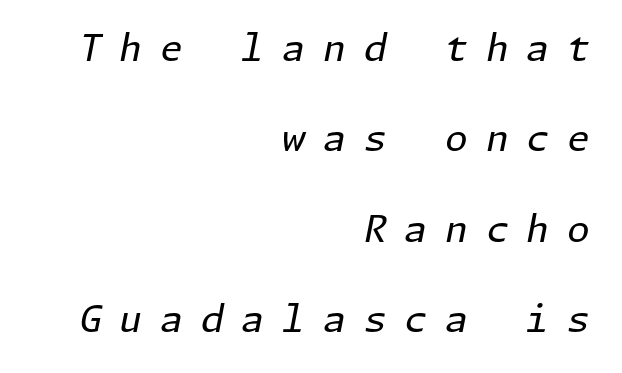
The image shows 37 px regular-weight type, italic (leaning right); set right-aligned, loose line spacing (2.44x), unusually wide letter spacing (+0.48 em), not underlined; low stroke contrast and a medium x-height.
